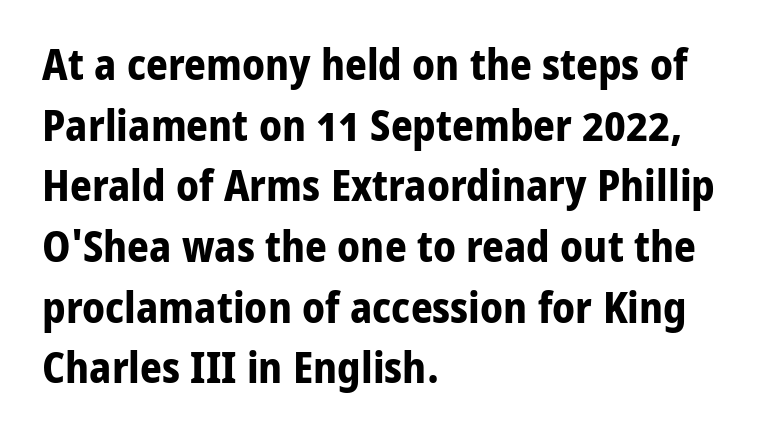
The image shows 43 px bold sans-serif type, upright; set left-aligned, normal line spacing (1.41x), normal letter spacing, not underlined; low stroke contrast and a medium x-height.
